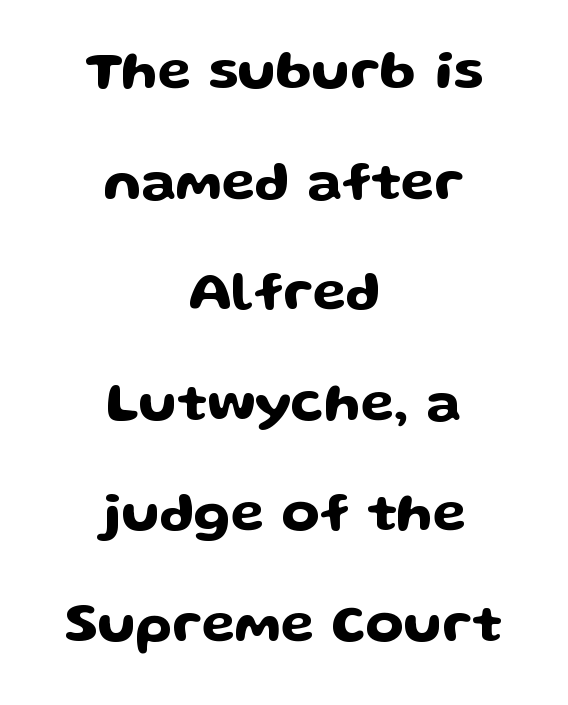
The image shows 55 px wide sans-serif type, upright; set centered, loose line spacing (2.01x), normal letter spacing, not underlined; low stroke contrast and a medium x-height.
